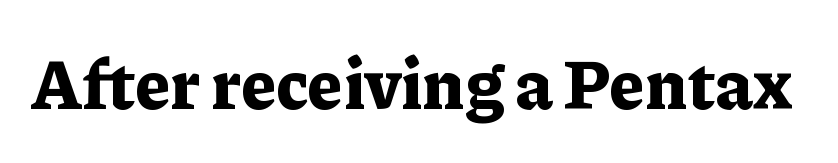
{"serif": "yes", "italic": "no", "bold": "yes", "weight": "bold", "width": "normal", "stroke_contrast": "low", "x_height": "medium", "monospaced": "no", "underline": "no", "letter_spacing": "normal", "letter_spacing_em": 0.0, "glyph_px": 69}
